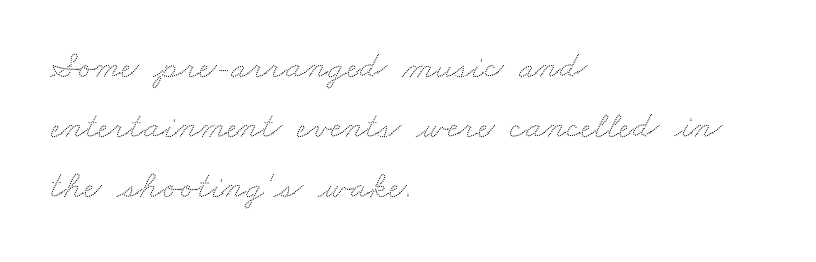
{"width": "wide", "stroke_contrast": "low", "x_height": "small", "monospaced": "no", "underline": "no", "align": "left", "line_spacing": "normal", "line_spacing_ratio": 1.58, "letter_spacing": "normal", "letter_spacing_em": 0.0, "glyph_px": 38}
